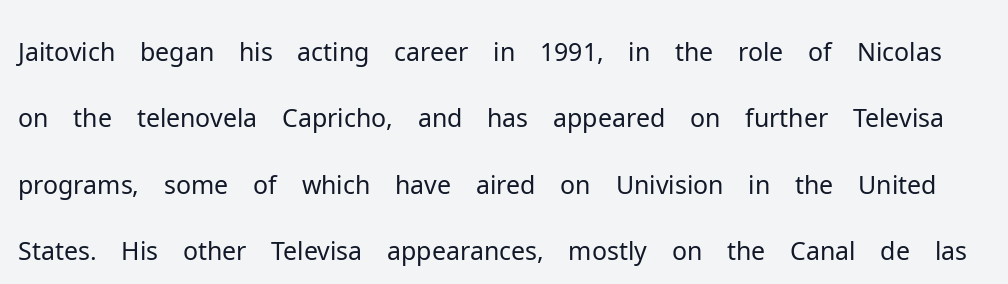
The image shows 51 px light sans-serif type, upright; set normal line spacing (1.3x), normal letter spacing, not underlined; low stroke contrast and a medium x-height.
